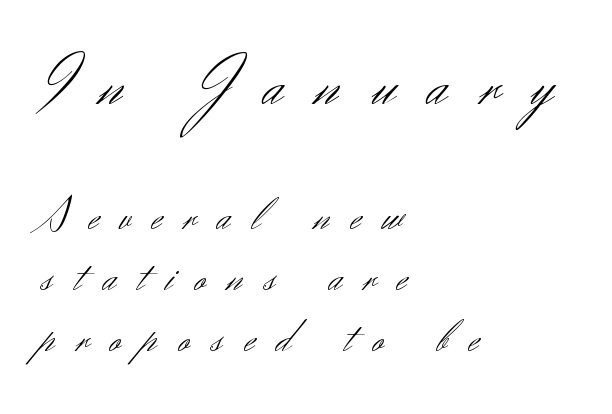
The image shows 69 px light sans-serif type; set left-aligned, normal line spacing (1.32x), unusually wide letter spacing (+0.47 em), not underlined; the first (top) block is 1.5x larger; medium stroke contrast and a small x-height.
